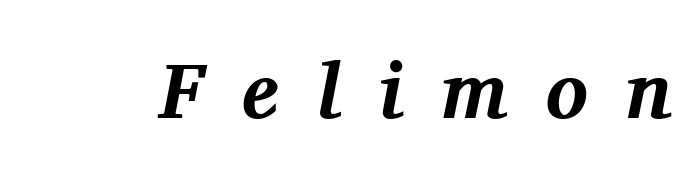
{"serif": "yes", "italic": "yes", "lean": "right", "slant_degrees": 11, "bold": "yes", "weight": "bold", "width": "normal", "stroke_contrast": "medium", "x_height": "medium", "monospaced": "no", "underline": "no", "letter_spacing": "wide", "letter_spacing_em": 0.48, "glyph_px": 79}
